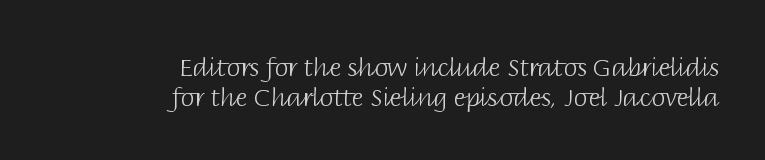
The image shows 25 px text type, upright; set right-aligned, line spacing 1.19x, normal letter spacing, not underlined.
